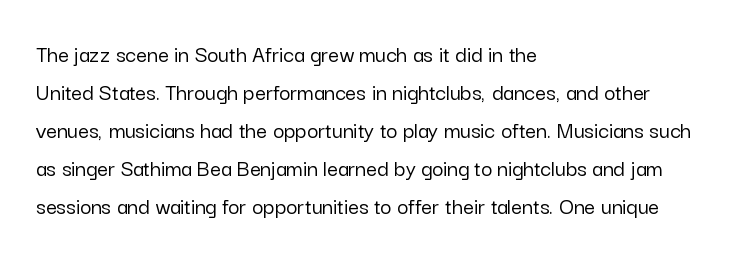
The specimen omits any rule beneath the text block's lines. Alignment: flush left. Italic? Not at all — the glyphs are vertical. The lines sit at an ordinary, default distance from one another. You could call the tracking neutral — neither tight nor loose.
